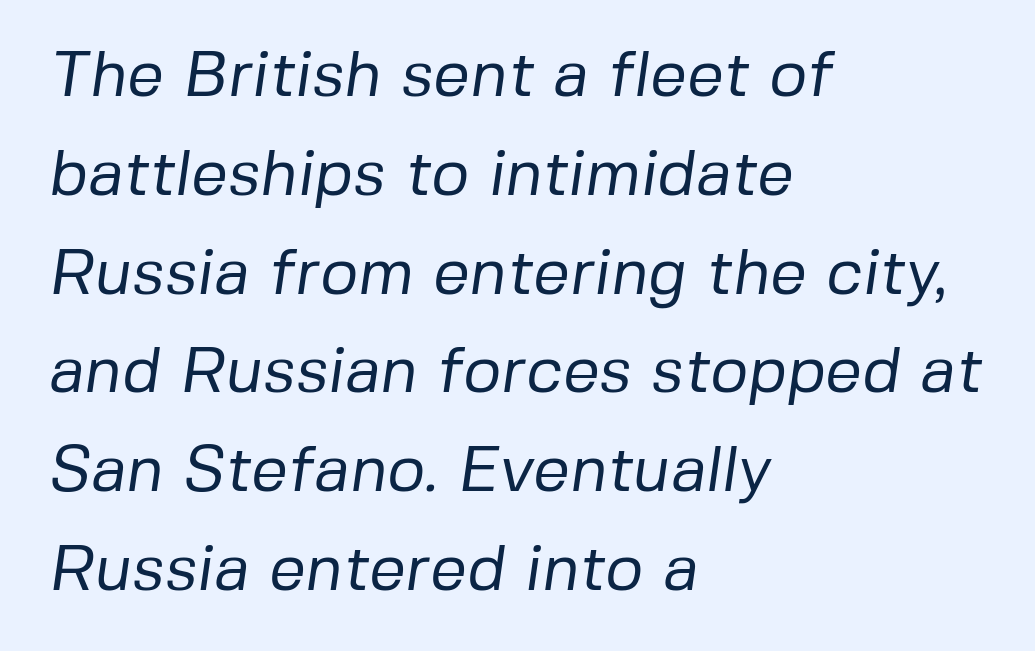
Q: Is the text bold? A: No.
Q: Is the typeface a serif or a sans-serif typeface? A: Sans-serif.
Q: Is the text underlined? A: No.
Q: How is the paragraph aligned? A: Left-aligned.
Q: Is the spacing between letters normal or unusually wide? A: Normal.
Q: Is the spacing between lines tight, normal or loose? A: Normal.
Q: Width (condensed, normal, or wide)? A: Normal.
Q: Stroke contrast? A: Low.
Q: x-height? A: Medium.
Q: Monospaced? A: No.
